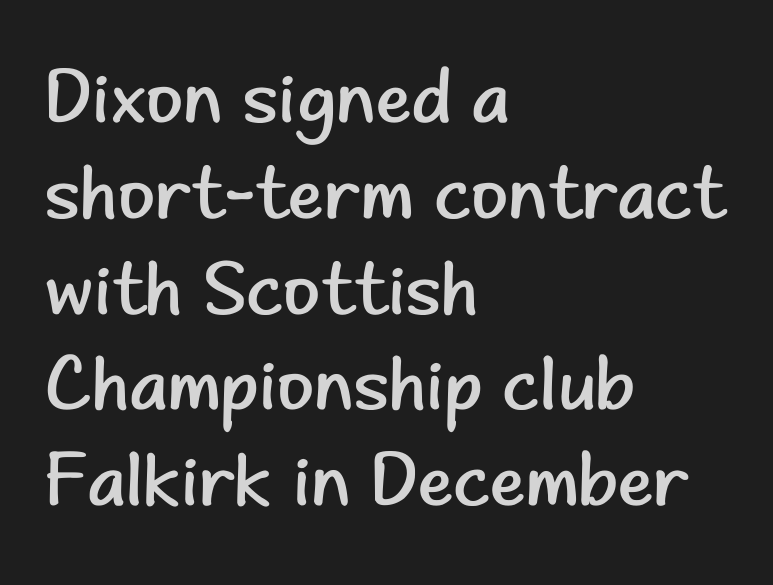
The image shows 76 px regular-weight sans-serif type, upright; set left-aligned, normal line spacing (1.26x), normal letter spacing, not underlined; low stroke contrast and a small x-height.
